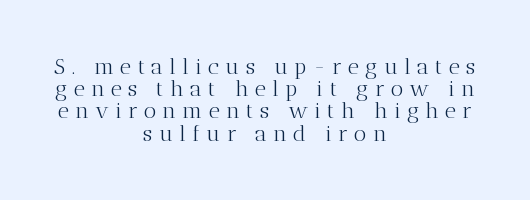
{"italic": "no", "bold": "no", "underline": "no", "align": "center", "line_spacing": "tight", "line_spacing_ratio": 1.01, "letter_spacing": "wide", "letter_spacing_em": 0.28, "glyph_px": 22}
